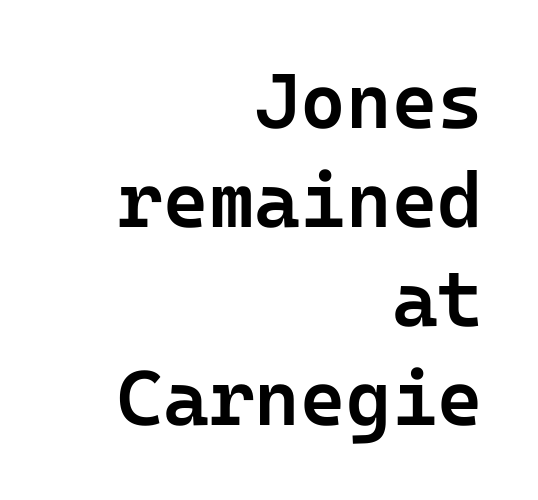
{"serif": "no", "italic": "no", "bold": "semi", "weight": "semibold", "width": "normal", "stroke_contrast": "low", "x_height": "medium", "underline": "no", "align": "right", "line_spacing": "normal", "line_spacing_ratio": 1.27, "letter_spacing": "normal", "letter_spacing_em": 0.0, "glyph_px": 78}
